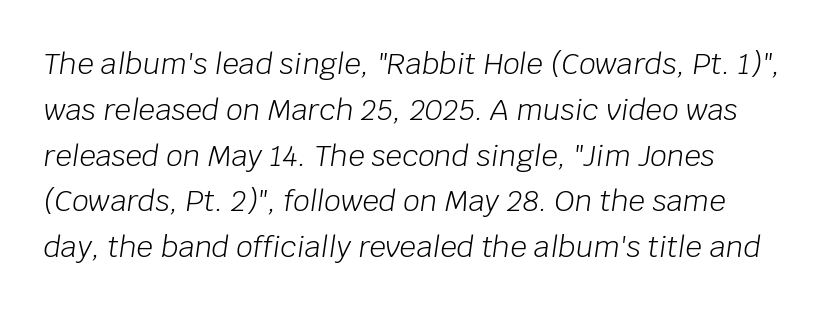
The image shows 29 px light type, italic (leaning right); set left-aligned, normal line spacing (1.58x), normal letter spacing, not underlined; low stroke contrast and a large x-height.
